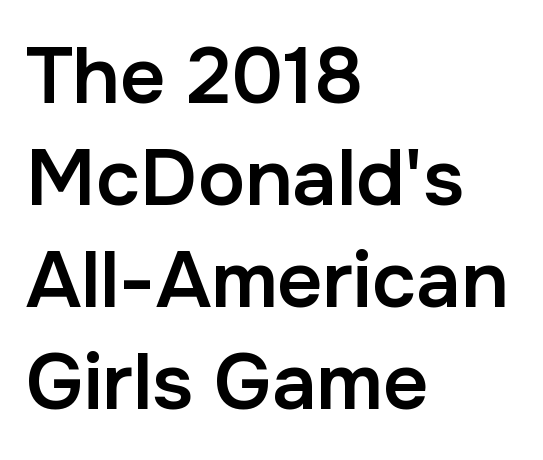
Q: Is the text bold? A: Semi-bold.
Q: Is the text italic (slanted)? A: No, it is upright.
Q: Is the typeface a serif or a sans-serif typeface? A: Sans-serif.
Q: Is the text underlined? A: No.
Q: How is the paragraph aligned? A: Left-aligned.
Q: Is the spacing between letters normal or unusually wide? A: Normal.
Q: Is the spacing between lines tight, normal or loose? A: Normal.
Q: Width (condensed, normal, or wide)? A: Normal.
Q: Stroke contrast? A: Low.
Q: x-height? A: Medium.
Q: Monospaced? A: No.
